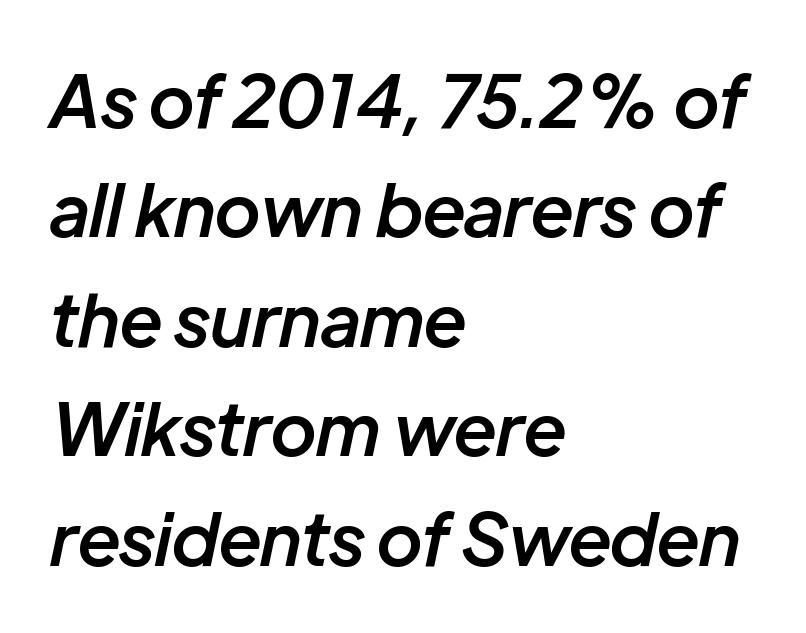
Q: Is the text bold? A: Semi-bold.
Q: Is the text italic (slanted)? A: Yes, it leans right by about 12 degrees.
Q: Is the text underlined? A: No.
Q: How is the paragraph aligned? A: Left-aligned.
Q: Is the spacing between letters normal or unusually wide? A: Normal.
Q: Is the spacing between lines tight, normal or loose? A: Normal.
Q: Width (condensed, normal, or wide)? A: Normal.
Q: Stroke contrast? A: Low.
Q: x-height? A: Medium.
Q: Monospaced? A: No.
